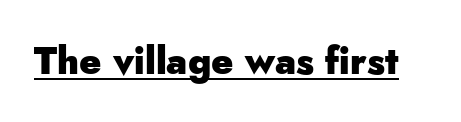
The image shows 37 px heavy sans-serif type, upright; set normal letter spacing, underlined; low stroke contrast and a small x-height.
